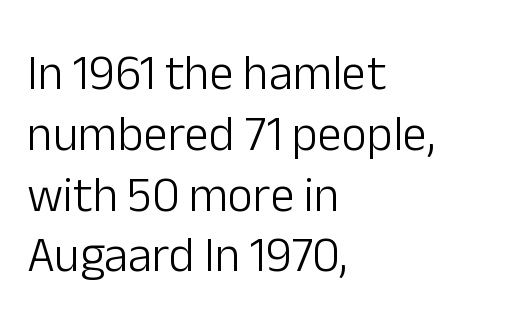
{"serif": "no", "italic": "no", "bold": "no", "weight": "light", "width": "normal", "stroke_contrast": "low", "x_height": "medium", "monospaced": "no", "underline": "no", "align": "left", "line_spacing_ratio": 1.24, "letter_spacing": "normal", "letter_spacing_em": 0.0, "glyph_px": 49}
